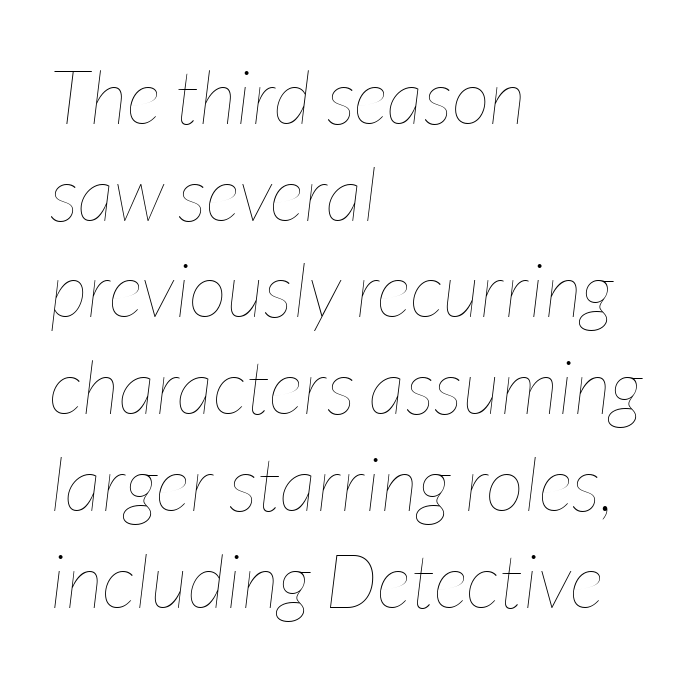
The image shows 75 px thin, condensed type, italic (leaning right); set left-aligned, normal line spacing (1.29x), normal letter spacing, not underlined; low stroke contrast and a medium x-height.
